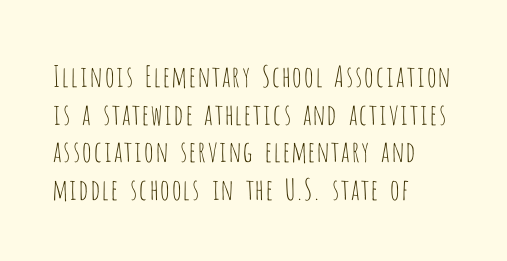
The image shows 29 px thin, condensed sans-serif type, upright; set left-aligned, normal line spacing (1.3x), normal letter spacing, not underlined; low stroke contrast and a large x-height.
